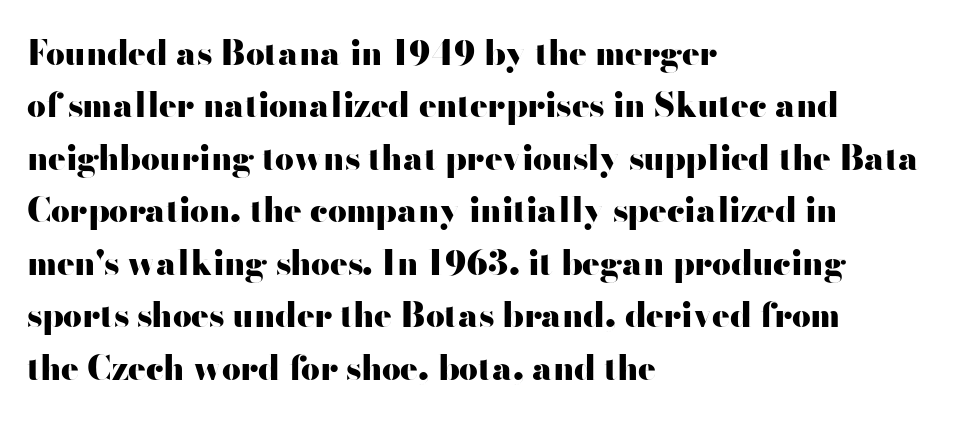
Q: Is the text bold? A: Yes.
Q: Is the text italic (slanted)? A: No, it is upright.
Q: Is the typeface a serif or a sans-serif typeface? A: Sans-serif.
Q: Is the text underlined? A: No.
Q: How is the paragraph aligned? A: Left-aligned.
Q: Is the spacing between letters normal or unusually wide? A: Normal.
Q: Is the spacing between lines tight, normal or loose? A: Normal.
Q: Width (condensed, normal, or wide)? A: Wide.
Q: Stroke contrast? A: High.
Q: x-height? A: Small.
Q: Monospaced? A: No.
